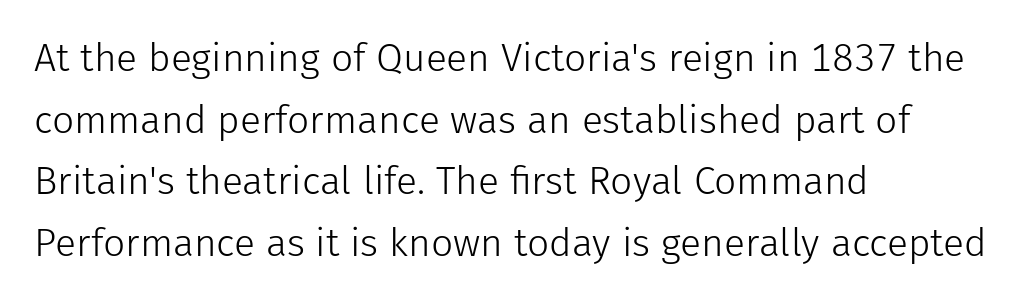
The image shows 39 px light sans-serif type, upright; set left-aligned, normal line spacing (1.58x), normal letter spacing, not underlined; low stroke contrast and a medium x-height.
